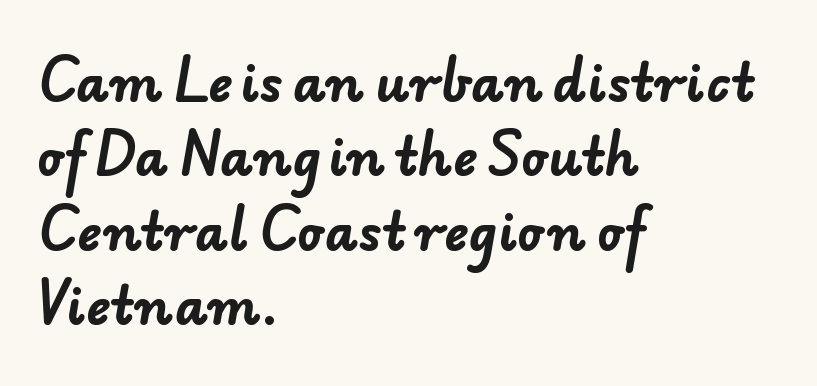
Q: Is the text bold? A: Yes.
Q: Is the typeface a serif or a sans-serif typeface? A: Sans-serif.
Q: Is the text underlined? A: No.
Q: How is the paragraph aligned? A: Left-aligned.
Q: Is the spacing between letters normal or unusually wide? A: Normal.
Q: Is the spacing between lines tight, normal or loose? A: Normal.
Q: Width (condensed, normal, or wide)? A: Normal.
Q: Stroke contrast? A: Low.
Q: x-height? A: Small.
Q: Monospaced? A: No.
